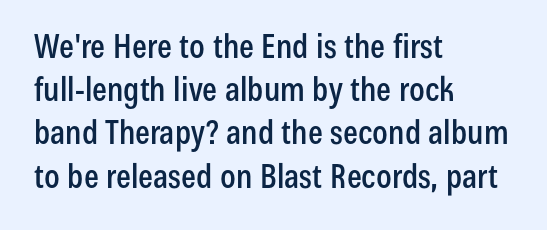
The image shows 33 px condensed sans-serif type, upright; set left-aligned, normal line spacing (1.31x), normal letter spacing, not underlined; low stroke contrast and a medium x-height.
